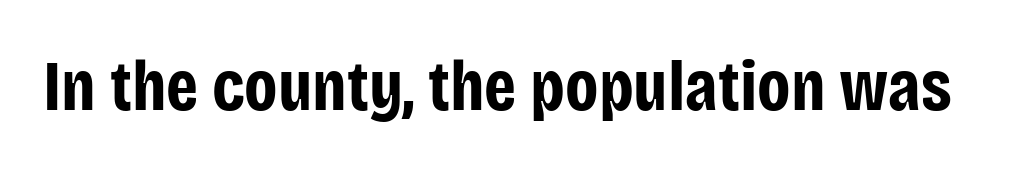
Q: Is the text bold? A: Yes.
Q: Is the text italic (slanted)? A: No, it is upright.
Q: Is the typeface a serif or a sans-serif typeface? A: Sans-serif.
Q: Is the text underlined? A: No.
Q: Is the spacing between letters normal or unusually wide? A: Normal.
Q: Width (condensed, normal, or wide)? A: Condensed.
Q: Stroke contrast? A: Low.
Q: x-height? A: Large.
Q: Monospaced? A: No.
